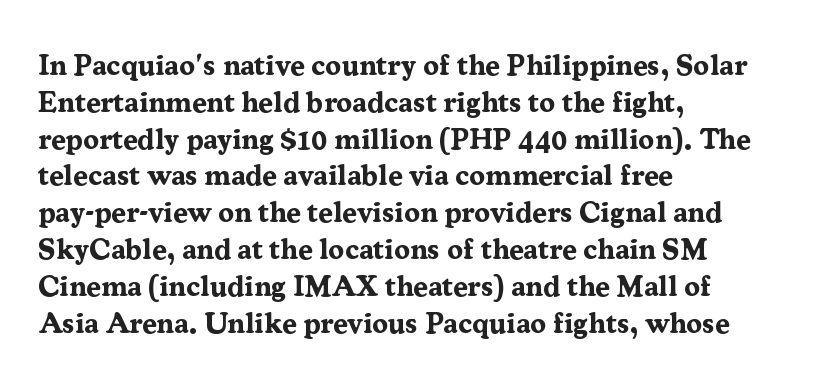
Compared with typical body copy, the letter spacing here is the same. The space beneath each line is pristine and unruled. Thick stems and heavy bowls — unmistakably bold. Do the characters align in a grid? No, the font is proportional.
